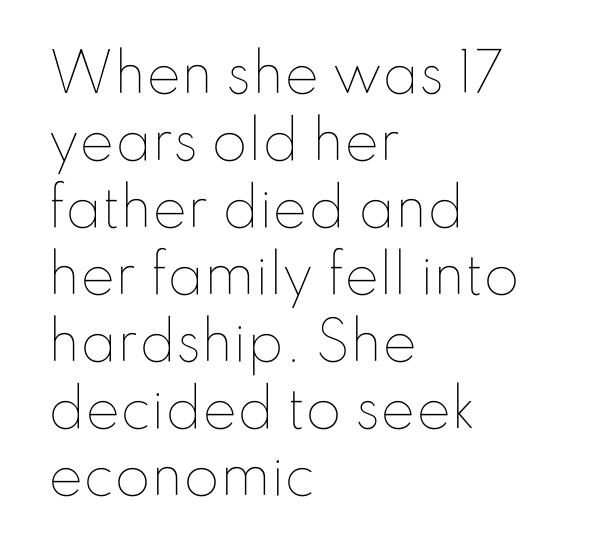
Q: Is the text bold? A: No.
Q: Is the text italic (slanted)? A: No, it is upright.
Q: Is the text underlined? A: No.
Q: How is the paragraph aligned? A: Left-aligned.
Q: Is the spacing between letters normal or unusually wide? A: Normal.
Q: Is the spacing between lines tight, normal or loose? A: Normal.
Q: Width (condensed, normal, or wide)? A: Normal.
Q: Stroke contrast? A: Low.
Q: x-height? A: Small.
Q: Monospaced? A: No.
